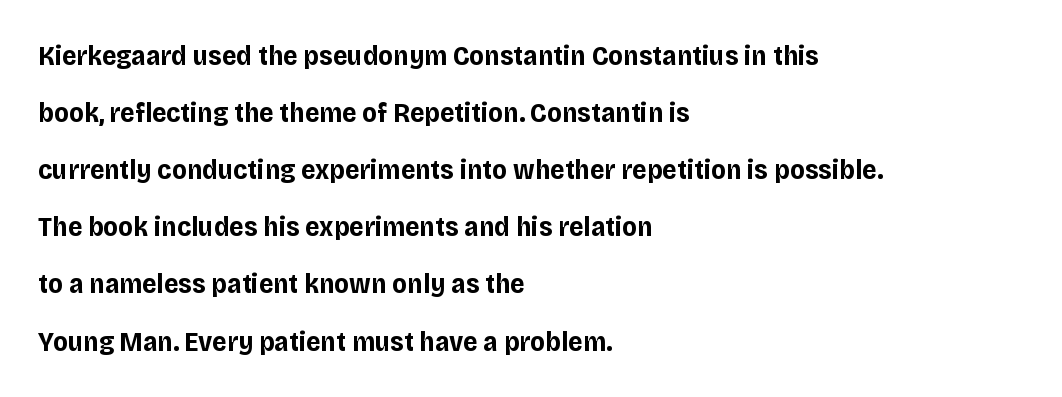
The image shows 28 px bold sans-serif type, upright; set left-aligned, loose line spacing (2.04x), normal letter spacing, not underlined; low stroke contrast and a large x-height.
